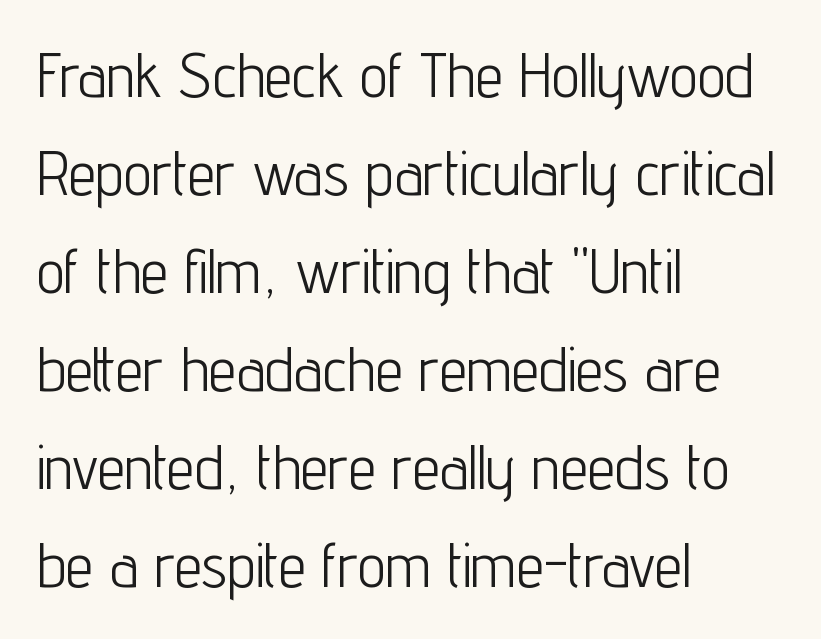
Q: Is the text bold? A: No.
Q: Is the text italic (slanted)? A: No, it is upright.
Q: Is the typeface a serif or a sans-serif typeface? A: Sans-serif.
Q: Is the text underlined? A: No.
Q: How is the paragraph aligned? A: Left-aligned.
Q: Is the spacing between letters normal or unusually wide? A: Normal.
Q: Is the spacing between lines tight, normal or loose? A: Normal.
Q: Width (condensed, normal, or wide)? A: Condensed.
Q: Stroke contrast? A: Low.
Q: x-height? A: Medium.
Q: Monospaced? A: No.
